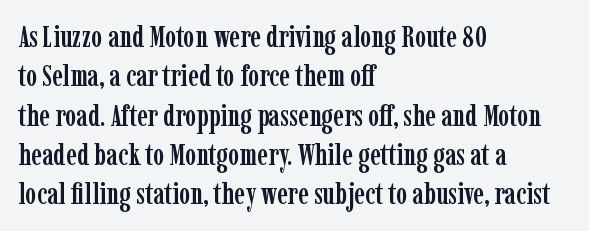
The image shows 30 px condensed serif type, upright; set left-aligned, normal line spacing (1.31x), normal letter spacing, not underlined; low stroke contrast and a medium x-height.
